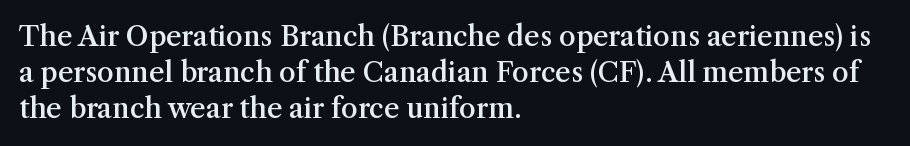
The image shows 27 px text type, upright; set left-aligned, normal line spacing (1.34x), normal letter spacing, not underlined.
